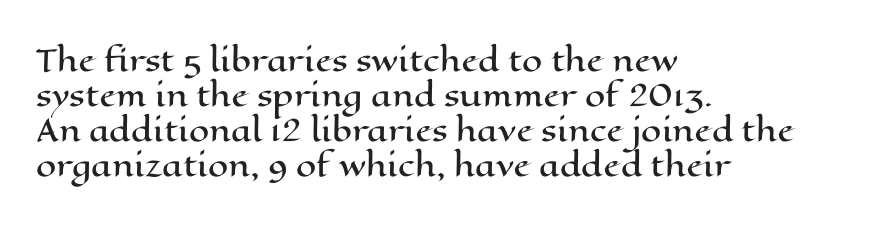
Q: Is the text italic (slanted)? A: No, it is upright.
Q: Is the text underlined? A: No.
Q: How is the paragraph aligned? A: Left-aligned.
Q: Is the spacing between letters normal or unusually wide? A: Normal.
Q: Width (condensed, normal, or wide)? A: Wide.
Q: Stroke contrast? A: High.
Q: x-height? A: Medium.
Q: Monospaced? A: No.
